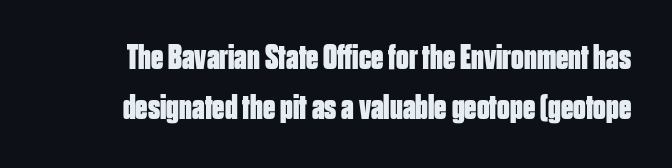
Just letters on the line, the space beneath them empty. Unlike italic type, these characters show no tilt at all. The text was rendered using a sans face with plain stroke endings. Inter-character spacing is left at the font's built-in metrics. Here the designer chose a conventional face with non-uniform glyph widths. You'd pick this weight for a headline — it's a proper bold.
